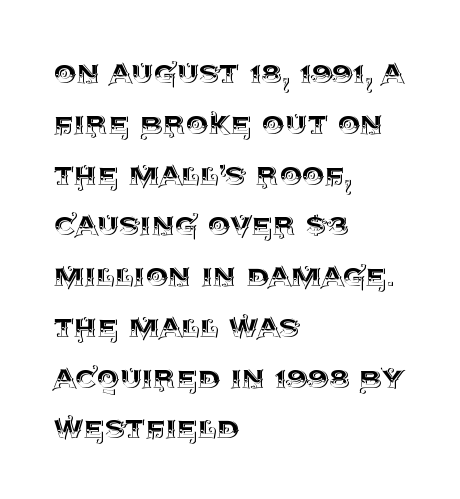
Words float on clear page, feet unadorned. The typography opts for an upright posture over an oblique one. Varying glyph widths throughout — classic text-font behaviour. The letterforms sit shoulder to shoulder at normal distance.
